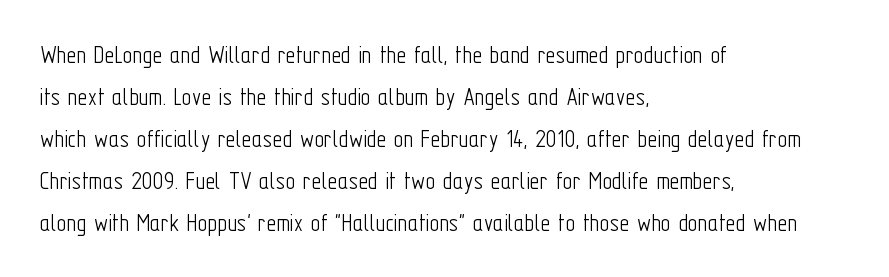
Each new line begins a customary step beneath the previous one. The passage shown is not underscored anywhere. Weight: not bold — regular or lighter. Nope, not italic — everything's standing straight. A classic flush-left, rag-right setting is used for this passage.
